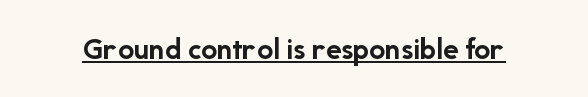
The image shows 32 px semibold sans-serif type, upright; set normal letter spacing, underlined; low stroke contrast and a medium x-height.
